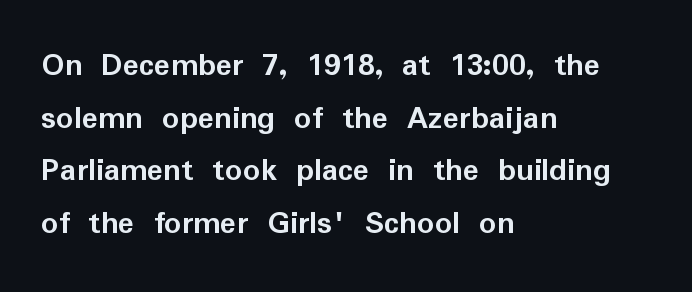
The image shows 34 px semibold sans-serif type, upright; set left-aligned, normal line spacing (1.55x), normal letter spacing, not underlined; low stroke contrast and a medium x-height.
